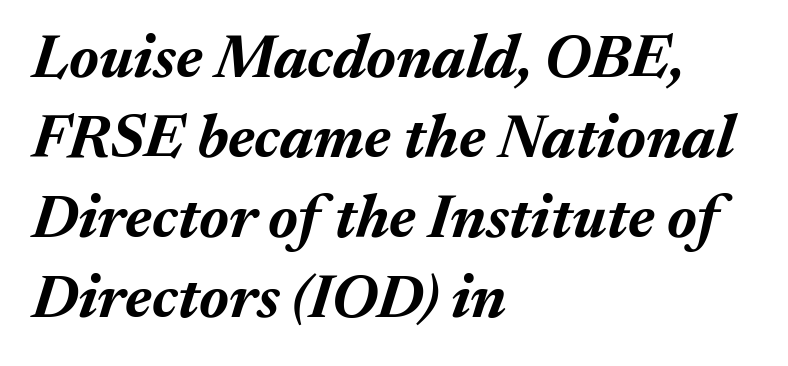
Where is the straight margin? On the left. The rendering applies a slant to the glyphs. Glance below the letters and you will spot only blank space. On the weight axis this lands at bold, roughly 700.
